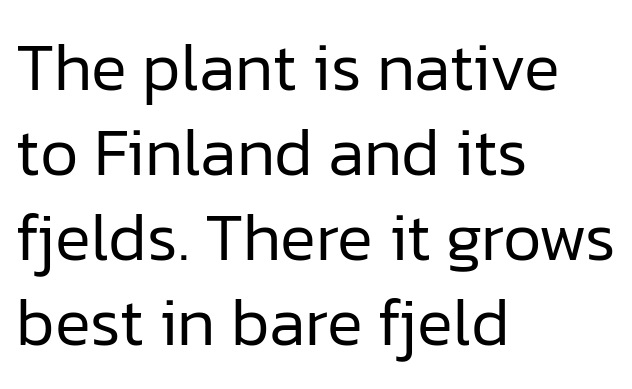
Q: Is the text bold? A: No.
Q: Is the text italic (slanted)? A: No, it is upright.
Q: Is the typeface a serif or a sans-serif typeface? A: Sans-serif.
Q: Is the text underlined? A: No.
Q: How is the paragraph aligned? A: Left-aligned.
Q: Is the spacing between letters normal or unusually wide? A: Normal.
Q: Is the spacing between lines tight, normal or loose? A: Normal.
Q: Width (condensed, normal, or wide)? A: Normal.
Q: Stroke contrast? A: Low.
Q: x-height? A: Medium.
Q: Monospaced? A: No.
